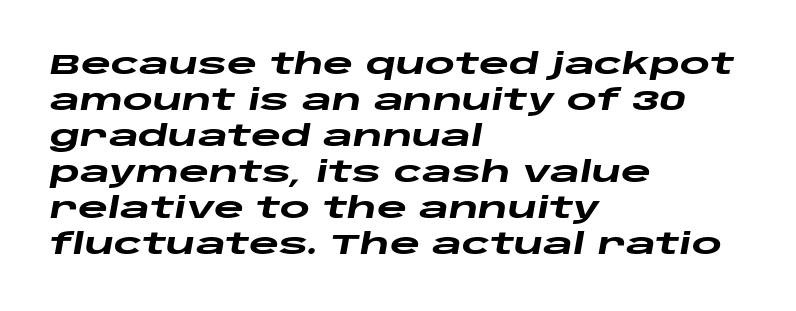
Anything drawn beneath the words? Only blank space. What stands out about the letter spacing? Nothing — it is the standard amount. Think of a printed novel: that variable character pitch is what you see here. The specimen reads as italic at a glance. Is the type bold? Yes — the strokes are clearly thick and heavy.
